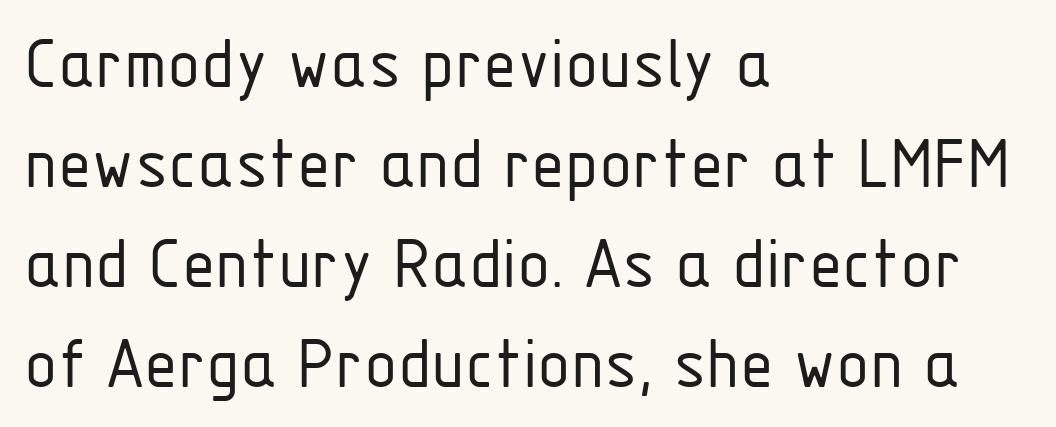
The image shows 77 px light, condensed sans-serif type, upright; set left-aligned, normal line spacing (1.3x), normal letter spacing, not underlined; low stroke contrast and a medium x-height.
